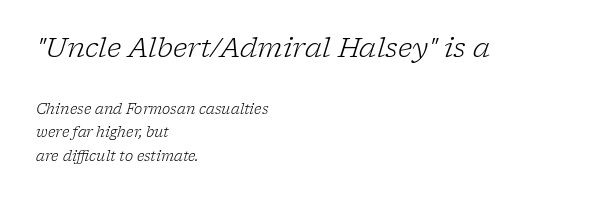
Does extra space separate the letters? No, they use regular spacing. Which of the two is more prominent by size? The first, at the top. Line spacing here is normal. Caption: face not bold, strokes unweighted. The axis of the letterforms is tilted away from vertical.
